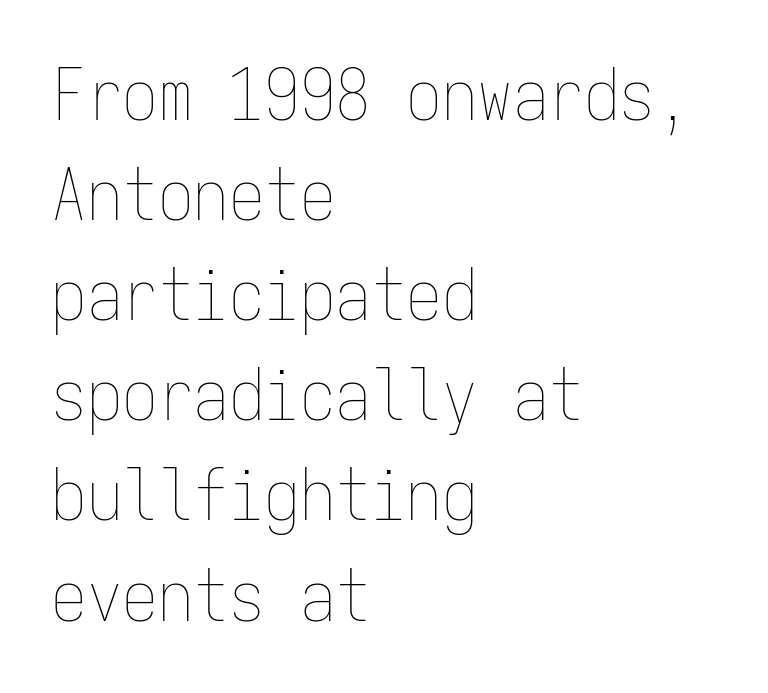
Compared with a centered layout, this one pins lines to the left instead. Is there much room between lines? A standard amount, neither cramped nor airy. Honestly, the letter spacing is just normal — you wouldn't notice it. Lines of text with bare space underneath. Every character here occupies the same horizontal width, giving the sample a typewriter-like rhythm.
